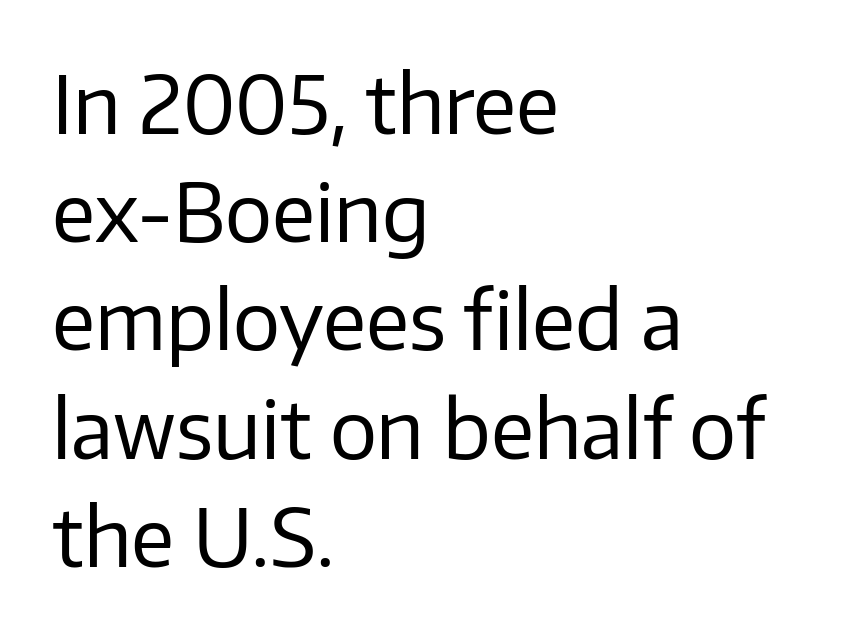
{"serif": "no", "italic": "no", "bold": "no", "weight": "regular", "width": "normal", "stroke_contrast": "low", "x_height": "medium", "monospaced": "no", "underline": "no", "align": "left", "line_spacing": "normal", "line_spacing_ratio": 1.37, "letter_spacing": "normal", "letter_spacing_em": 0.0, "glyph_px": 79}
